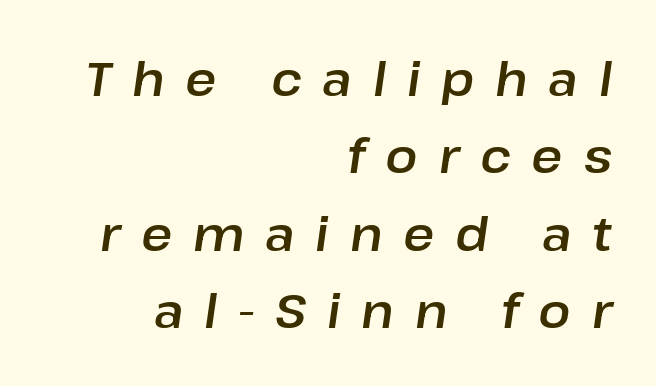
Q: Is the text italic (slanted)? A: Yes, it leans right by about 8 degrees.
Q: Is the text underlined? A: No.
Q: How is the paragraph aligned? A: Right-aligned.
Q: Is the spacing between letters normal or unusually wide? A: Unusually wide.
Q: Is the spacing between lines tight, normal or loose? A: Normal.
Q: Width (condensed, normal, or wide)? A: Normal.
Q: Stroke contrast? A: Low.
Q: x-height? A: Medium.
Q: Monospaced? A: No.
